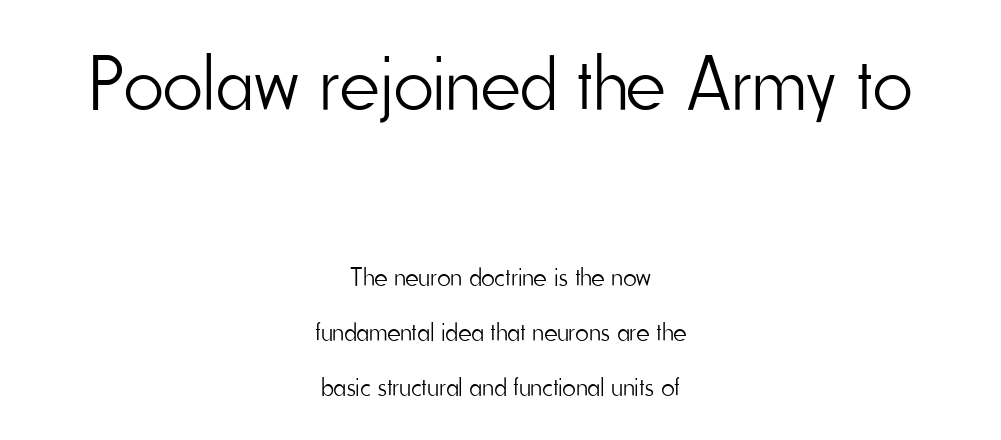
The image shows 77 px light, condensed sans-serif type, upright; set centered, loose line spacing (2.11x), normal letter spacing, not underlined; the first (top) block is 2.96x larger; low stroke contrast and a small x-height.
